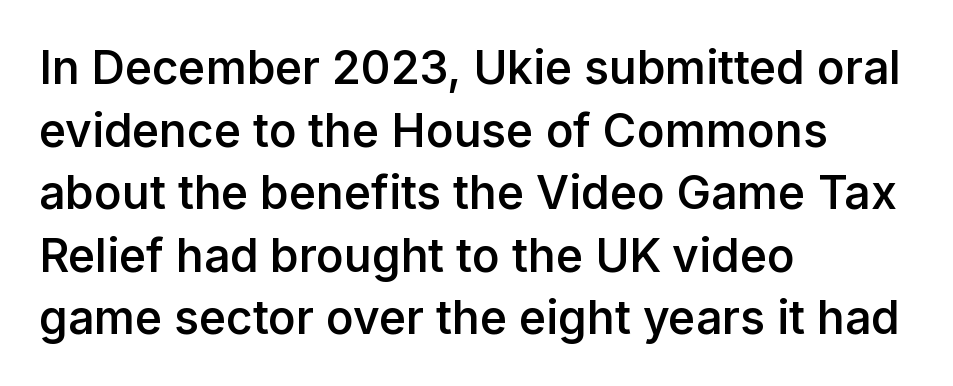
The image shows 46 px semibold sans-serif type, upright; set left-aligned, normal line spacing (1.36x), normal letter spacing, not underlined; low stroke contrast and a medium x-height.
